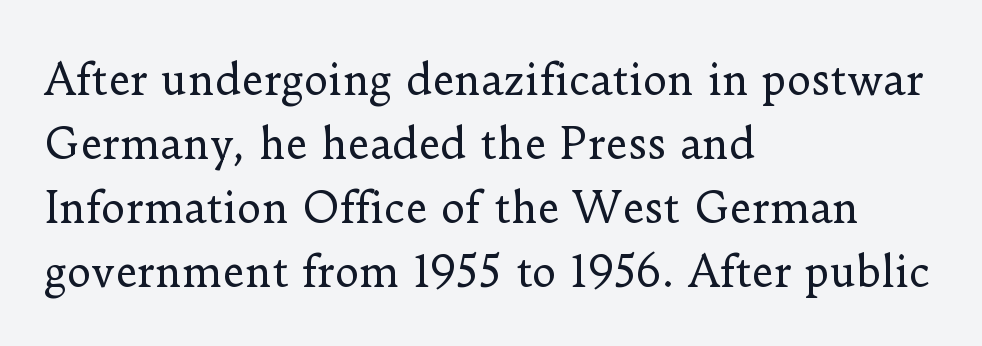
Teacher's note: observe the even left margin — that is flush-left alignment. The font's upright variant was chosen for this text. Nobody touched the tracking dial on this one. Font category for this specimen: serif. The rows are spaced the way most documents space them. The words here are not underlined.
